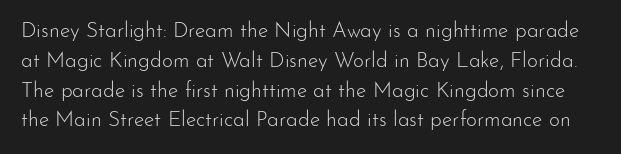
The image shows 21 px text type, upright; set normal line spacing (1.42x), normal letter spacing, not underlined.
